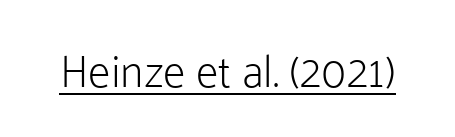
{"serif": "no", "italic": "no", "bold": "no", "weight": "light", "width": "normal", "stroke_contrast": "low", "x_height": "medium", "monospaced": "no", "underline": "yes", "letter_spacing": "normal", "letter_spacing_em": 0.0, "glyph_px": 45}
